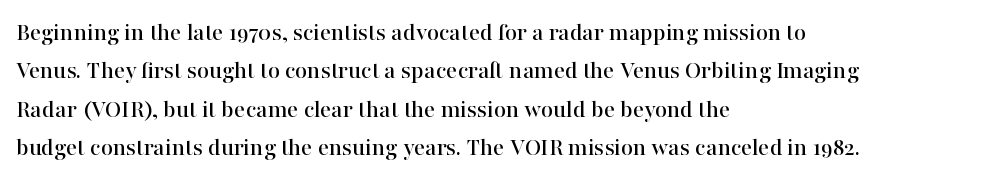
The image shows 26 px text type, upright; set left-aligned, normal line spacing (1.48x), normal letter spacing, not underlined.
